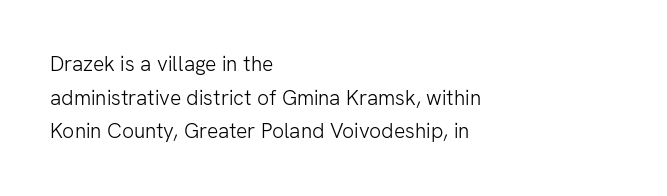
The image shows 21 px text type, upright; set left-aligned, normal line spacing (1.6x), normal letter spacing, not underlined.
